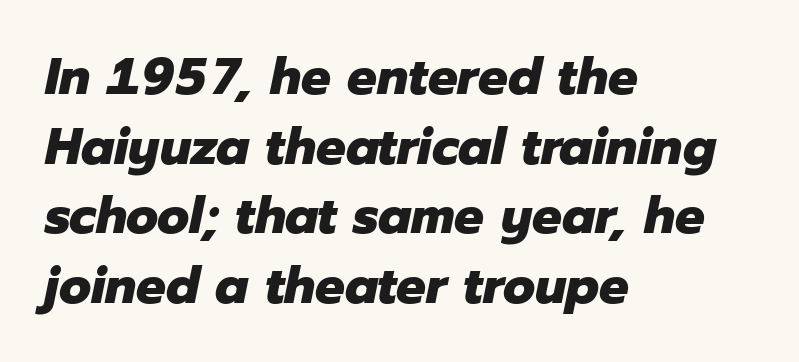
The image shows 52 px heavy type, italic (leaning right); set left-aligned, normal line spacing (1.34x), normal letter spacing, not underlined; low stroke contrast and a medium x-height.
